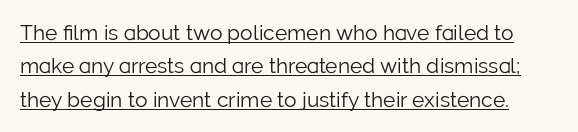
Look at the tracking — it's just the regular setting, nothing added. Vertical stems look standard width or narrower in stroke. A typesetter would call this leading conventional body-copy spacing. Designer's note — italics off, roman on. Quick note: underline on.
